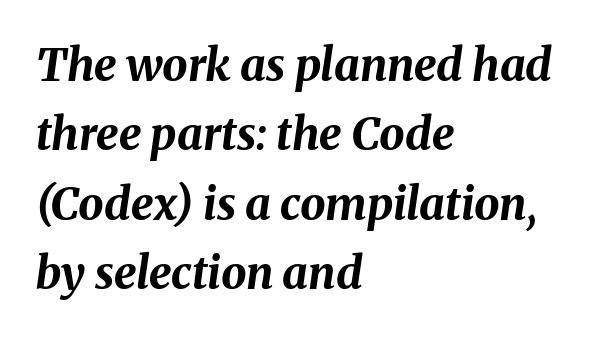
The image shows 45 px bold type, italic (leaning right); set left-aligned, normal line spacing (1.54x), normal letter spacing, not underlined; medium stroke contrast and a medium x-height.
